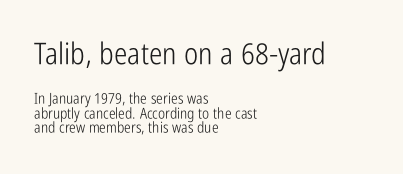
Q: Is the text bold? A: No.
Q: Is the text italic (slanted)? A: No, it is upright.
Q: Is the typeface a serif or a sans-serif typeface? A: Sans-serif.
Q: Is the text underlined? A: No.
Q: How is the paragraph aligned? A: Left-aligned.
Q: Is the spacing between letters normal or unusually wide? A: Normal.
Q: Is the spacing between lines tight, normal or loose? A: Tight.
Q: Which block of text is set in a larger size, the first (top) or the second (bottom)? A: The first (top) one.
Q: Width (condensed, normal, or wide)? A: Condensed.
Q: Stroke contrast? A: Low.
Q: x-height? A: Medium.
Q: Monospaced? A: No.
